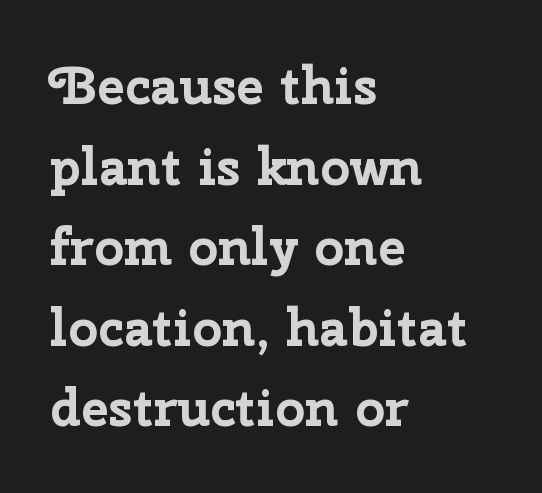
{"serif": "no", "italic": "no", "bold": "yes", "weight": "bold", "width": "normal", "stroke_contrast": "low", "x_height": "medium", "monospaced": "no", "underline": "no", "align": "left", "line_spacing": "normal", "line_spacing_ratio": 1.55, "letter_spacing": "normal", "letter_spacing_em": 0.0, "glyph_px": 52}
